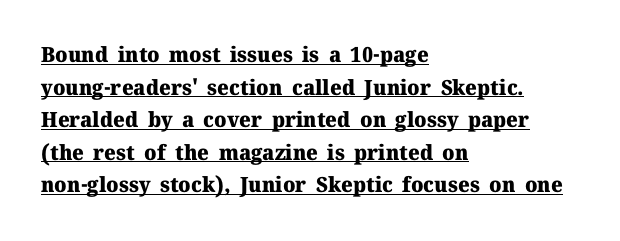
{"italic": "no", "bold": "yes", "underline": "yes", "align": "left", "line_spacing": "normal", "line_spacing_ratio": 1.55, "letter_spacing": "normal", "letter_spacing_em": 0.0, "glyph_px": 21}
